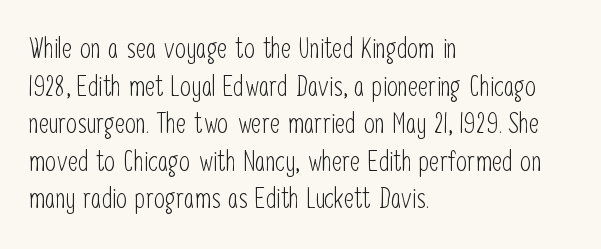
A sans-serif font was chosen for this passage. Unbolded letterforms with no extra heft. Each new line begins a customary step beneath the previous one. This sample uses plain, unmodified letter spacing.
